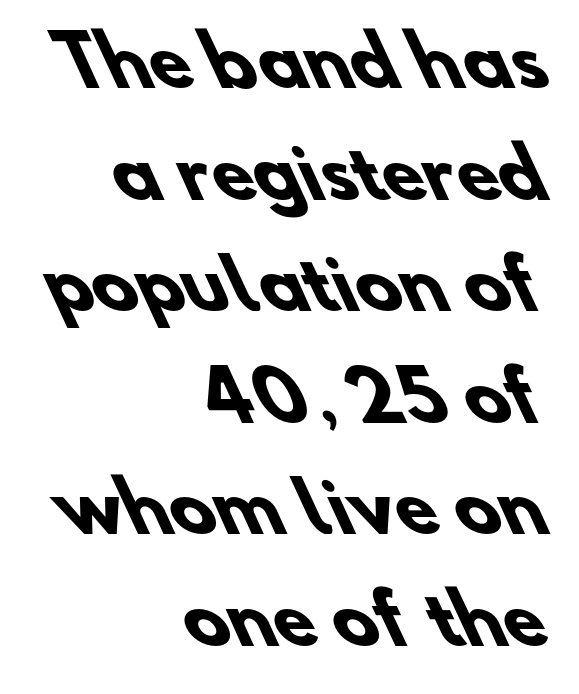
The image shows 68 px heavy sans-serif type; set right-aligned, normal line spacing (1.64x), normal letter spacing, not underlined; low stroke contrast and a small x-height.
